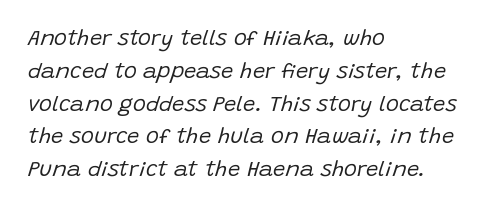
The image shows 22 px text type, italic (leaning right); set left-aligned, normal line spacing (1.49x), normal letter spacing, not underlined.
